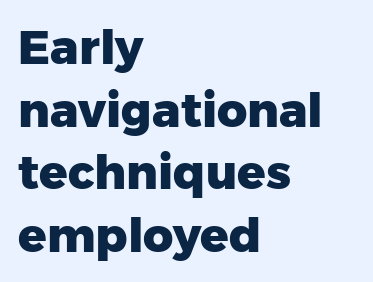
The image shows 47 px heavy sans-serif type, upright; set left-aligned, normal line spacing (1.33x), normal letter spacing, not underlined; low stroke contrast and a medium x-height.
